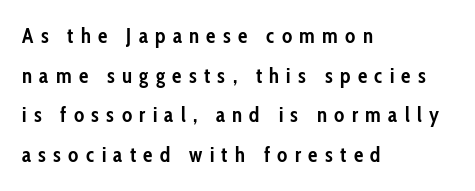
{"italic": "no", "bold": "yes", "underline": "no", "align": "left", "line_spacing_ratio": 1.89, "letter_spacing": "wide", "letter_spacing_em": 0.35, "glyph_px": 21}
